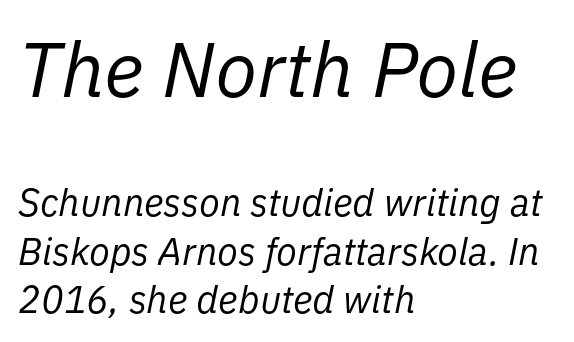
Q: Is the text bold? A: No.
Q: Is the text italic (slanted)? A: Yes, it leans right by about 11 degrees.
Q: Is the text underlined? A: No.
Q: How is the paragraph aligned? A: Left-aligned.
Q: Is the spacing between letters normal or unusually wide? A: Normal.
Q: Is the spacing between lines tight, normal or loose? A: Normal.
Q: Which block of text is set in a larger size, the first (top) or the second (bottom)? A: The first (top) one.
Q: Width (condensed, normal, or wide)? A: Normal.
Q: Stroke contrast? A: Low.
Q: x-height? A: Medium.
Q: Monospaced? A: No.
